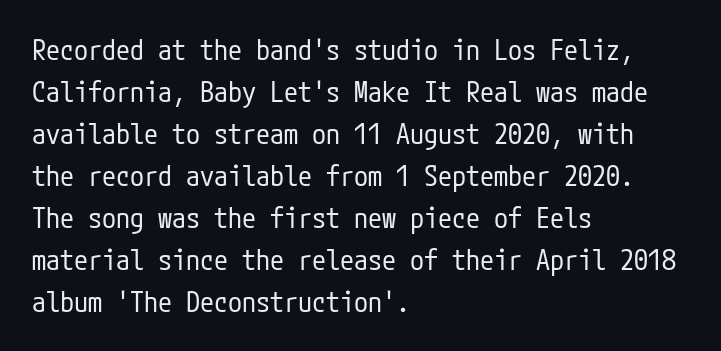
The paragraph shown leans on its left margin. Is this a heavy cut? Hardly; it is regular or lighter. Does the type have serifs? No, each stem ends abruptly. Compared with typical body copy, the letter spacing here is the same. The block of text has a typical density, with ordinary space between rows. The string is rendered with underlining switched off.
